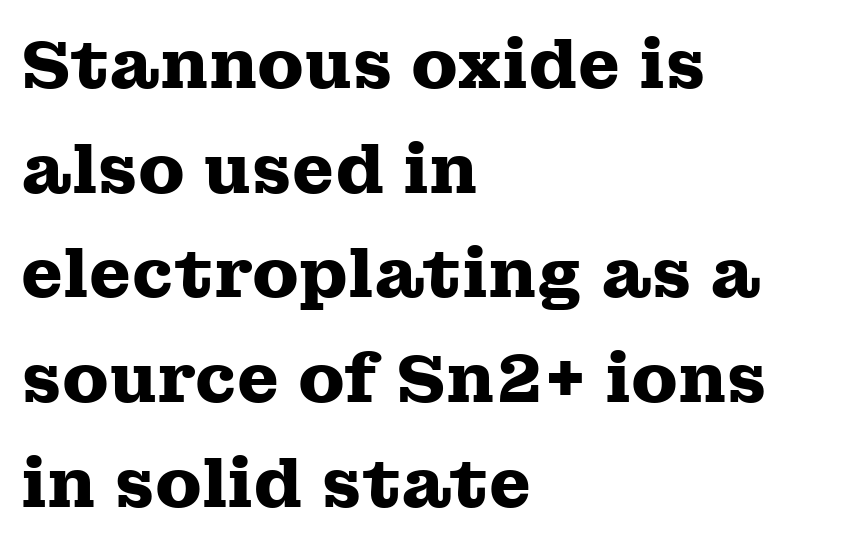
The image shows 68 px heavy, wide serif type, upright; set left-aligned, normal line spacing (1.54x), normal letter spacing, not underlined; medium stroke contrast and a medium x-height.
